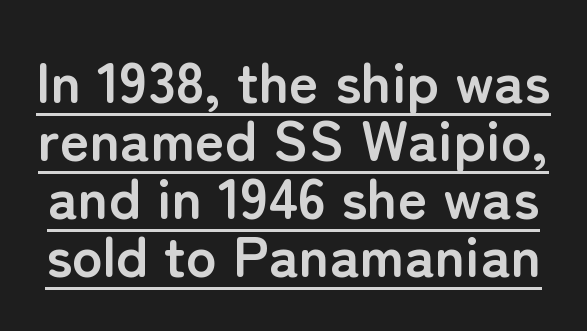
{"serif": "no", "italic": "no", "bold": "yes", "weight": "semibold", "width": "normal", "stroke_contrast": "low", "x_height": "medium", "monospaced": "no", "underline": "yes", "line_spacing": "tight", "line_spacing_ratio": 1.02, "letter_spacing": "normal", "letter_spacing_em": 0.0, "glyph_px": 57}
